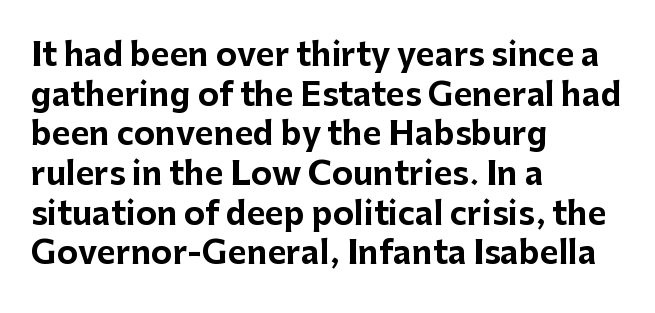
{"serif": "no", "italic": "no", "bold": "yes", "weight": "bold", "width": "normal", "stroke_contrast": "low", "x_height": "medium", "monospaced": "no", "underline": "no", "align": "left", "line_spacing_ratio": 1.24, "letter_spacing": "normal", "letter_spacing_em": 0.0, "glyph_px": 32}
